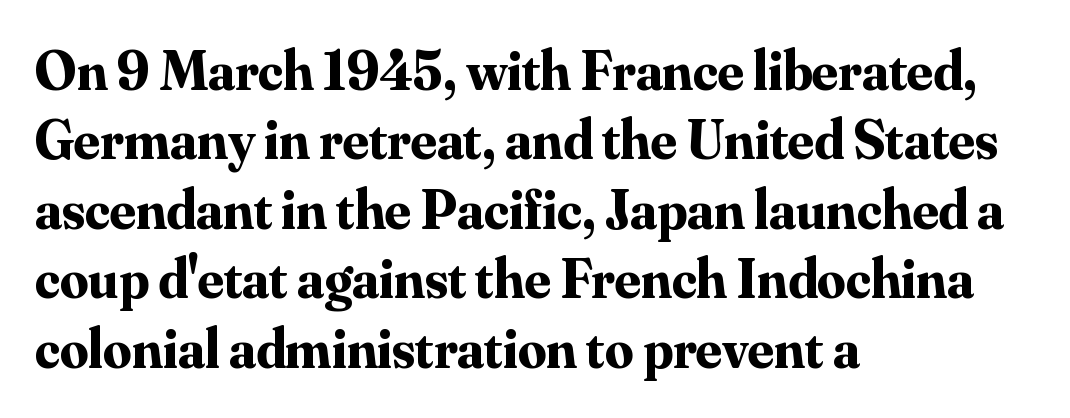
Q: Is the text bold? A: Yes.
Q: Is the text italic (slanted)? A: No, it is upright.
Q: Is the typeface a serif or a sans-serif typeface? A: Serif.
Q: Is the text underlined? A: No.
Q: How is the paragraph aligned? A: Left-aligned.
Q: Is the spacing between letters normal or unusually wide? A: Normal.
Q: Width (condensed, normal, or wide)? A: Normal.
Q: Stroke contrast? A: Medium.
Q: x-height? A: Small.
Q: Monospaced? A: No.
